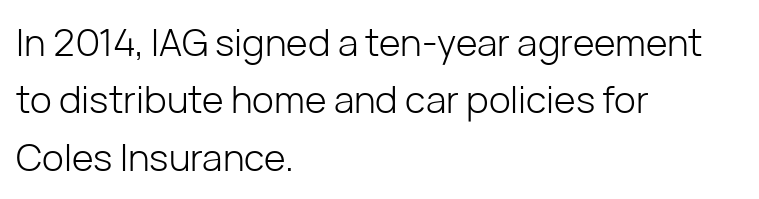
{"serif": "no", "italic": "no", "bold": "no", "weight": "light", "width": "normal", "stroke_contrast": "low", "x_height": "medium", "monospaced": "no", "underline": "no", "align": "left", "line_spacing": "normal", "line_spacing_ratio": 1.55, "letter_spacing": "normal", "letter_spacing_em": 0.0, "glyph_px": 37}
